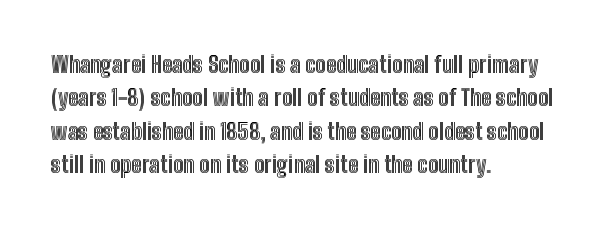
Q: Is the text italic (slanted)? A: No, it is upright.
Q: Is the text underlined? A: No.
Q: How is the paragraph aligned? A: Left-aligned.
Q: Is the spacing between letters normal or unusually wide? A: Normal.
Q: Is the spacing between lines tight, normal or loose? A: Normal.
